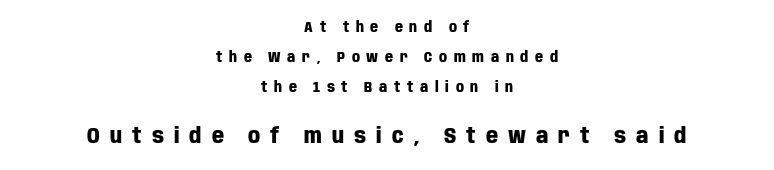
No word sits above an underline. The rendering inserts visible extra space after every character. Visually, the bottom section dominates because its glyphs are scaled up. Tall strokes in this sample are plumb rather than angled. Students, observe: this is what heavily led, spacious text looks like. Caption: bold face, heavy strokes.
